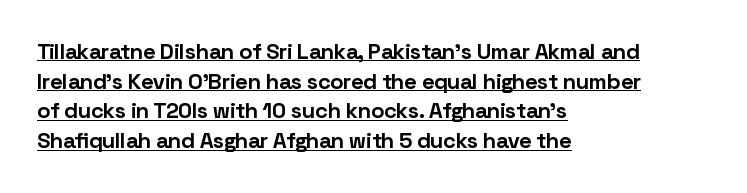
The image shows 22 px bold type, upright; set left-aligned, normal line spacing (1.35x), normal letter spacing, underlined.
